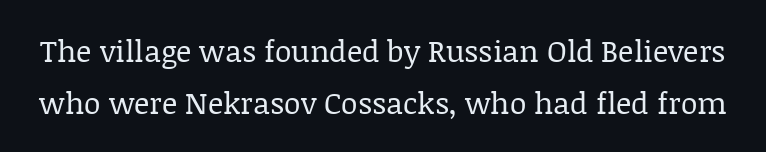
The image shows 30 px regular-weight serif type, upright; set line spacing 1.73x, normal letter spacing, not underlined; low stroke contrast and a large x-height.
